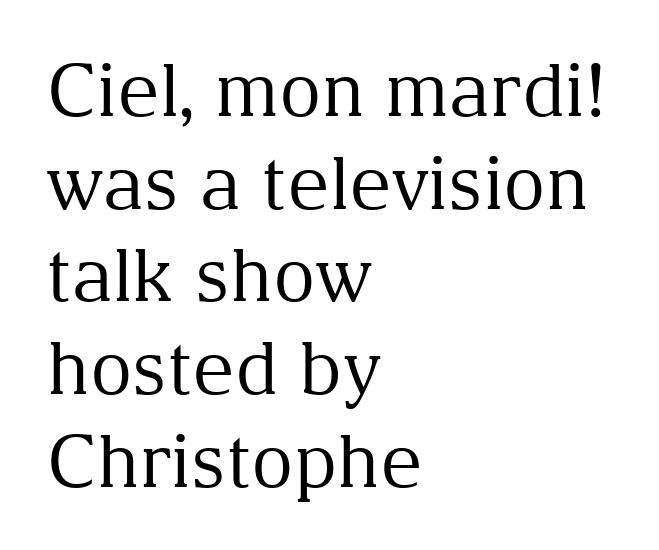
The text block is weighted toward the left margin, trailing off unevenly rightward. Here the designer chose a conventional face with non-uniform glyph widths. Ink coverage per letter is moderate at most. Glance below the letters and you will spot only blank space.
